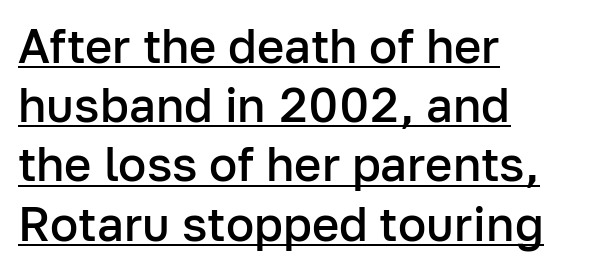
The image shows 47 px semibold sans-serif type, upright; set left-aligned, normal line spacing (1.26x), normal letter spacing, underlined; low stroke contrast and a medium x-height.
